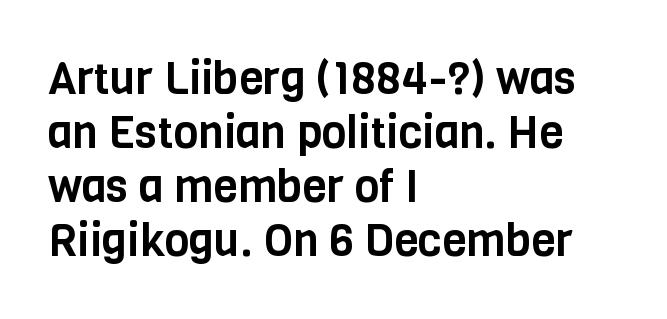
Classification — sans serif. The setting favours the left margin, as ordinary paragraphs usually do. The horizontal fit of the characters is conventional and even. Underlining? Definitely not there.
